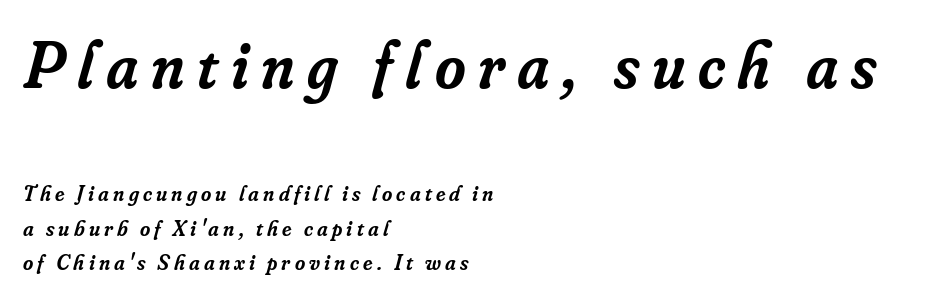
{"serif": "yes", "italic": "yes", "lean": "right", "slant_degrees": 16, "bold": "semi", "weight": "semibold", "width": "normal", "stroke_contrast": "low", "x_height": "small", "monospaced": "no", "underline": "no", "align": "left", "line_spacing": "normal", "line_spacing_ratio": 1.57, "larger_block": "first", "size_ratio": 3.0, "glyph_px": 66}
